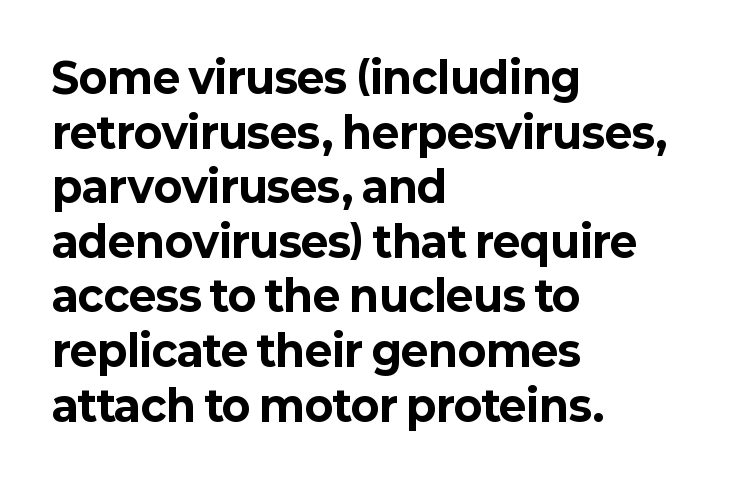
Looks like regular typesetting: each glyph gets only the width it needs. You could call the tracking neutral — neither tight nor loose. Chunky letters — that's bold for sure. The paragraph shown leans on its left margin. Whoever set this chose a conventional vertical rhythm. Regarding serifs, this sample does without them.
